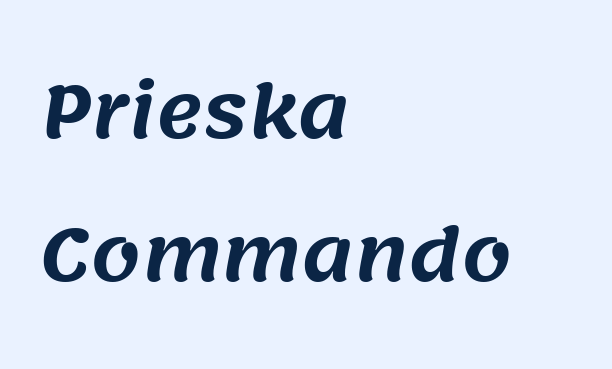
{"serif": "no", "width": "normal", "stroke_contrast": "medium", "x_height": "large", "monospaced": "no", "underline": "no", "align": "left", "line_spacing": "loose", "line_spacing_ratio": 2.02, "letter_spacing": "normal", "letter_spacing_em": 0.0, "glyph_px": 71}
